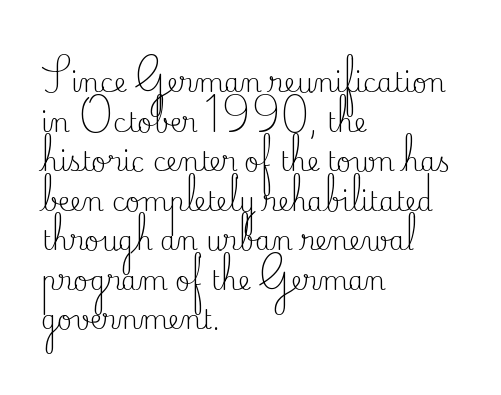
{"italic": "no", "bold": "no", "underline": "no", "align": "left", "line_spacing": "normal", "line_spacing_ratio": 1.52, "letter_spacing": "normal", "letter_spacing_em": 0.0, "glyph_px": 26}
